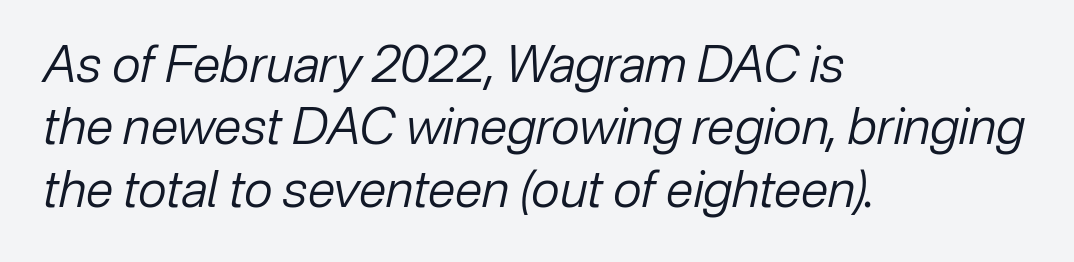
The image shows 50 px regular-weight type, italic (leaning right); set left-aligned, normal line spacing (1.25x), normal letter spacing, not underlined; low stroke contrast and a medium x-height.
